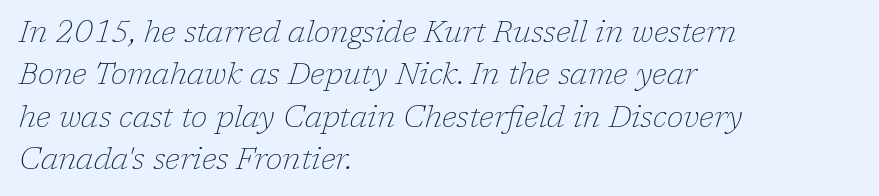
Q: Is the text bold? A: No.
Q: Is the text italic (slanted)? A: Yes, it leans right by about 17 degrees.
Q: Is the typeface a serif or a sans-serif typeface? A: Serif.
Q: Is the text underlined? A: No.
Q: How is the paragraph aligned? A: Left-aligned.
Q: Is the spacing between letters normal or unusually wide? A: Normal.
Q: Is the spacing between lines tight, normal or loose? A: Normal.
Q: Width (condensed, normal, or wide)? A: Normal.
Q: Stroke contrast? A: Low.
Q: x-height? A: Medium.
Q: Monospaced? A: No.
